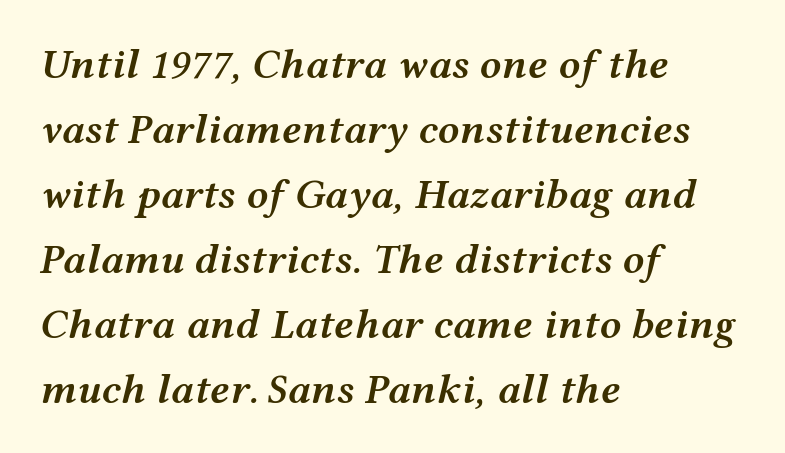
{"italic": "yes", "lean": "right", "slant_degrees": 12, "bold": "semi", "weight": "semibold", "width": "wide", "stroke_contrast": "medium", "x_height": "medium", "monospaced": "no", "underline": "no", "align": "left", "line_spacing": "normal", "line_spacing_ratio": 1.51, "letter_spacing": "normal", "letter_spacing_em": 0.0, "glyph_px": 43}
